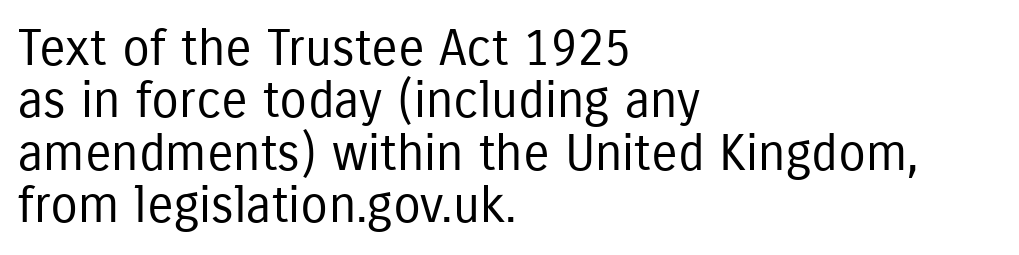
The image shows 50 px regular-weight, condensed sans-serif type, upright; set left-aligned, tight line spacing (1.05x), normal letter spacing, not underlined; low stroke contrast and a medium x-height.
